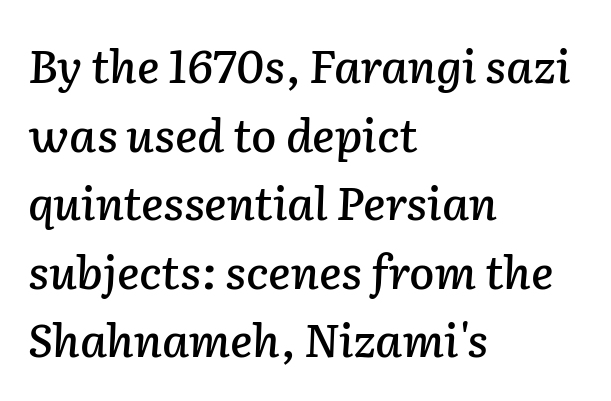
{"italic": "yes", "lean": "right", "slant_degrees": 2, "width": "normal", "stroke_contrast": "low", "x_height": "medium", "monospaced": "no", "underline": "no", "align": "left", "line_spacing": "normal", "line_spacing_ratio": 1.49, "letter_spacing": "normal", "letter_spacing_em": 0.0, "glyph_px": 46}
